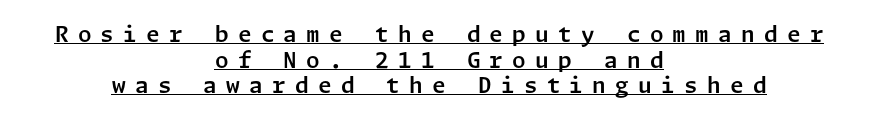
A typesetter would mark this as roman, not italic. This is underlined copy, the kind a proofreader might mark for attention. Each line is balanced around a shared central axis. A typesetter would call this heavily tracked-out type.
